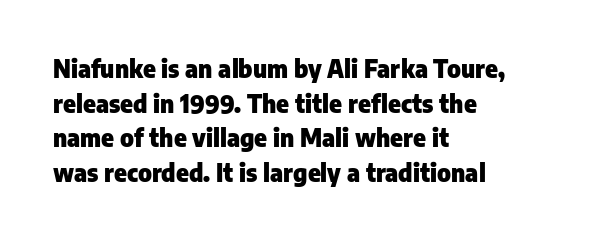
Rule under the text: the space is simply empty. Nothing unusual about the tracking: characters are spaced as the font intends. Leading: standard. This sample uses an upright cut, with every glyph sitting square on the baseline. Set as a true bold cut, around the 700 mark. Line beginnings align vertically; line endings do not.
